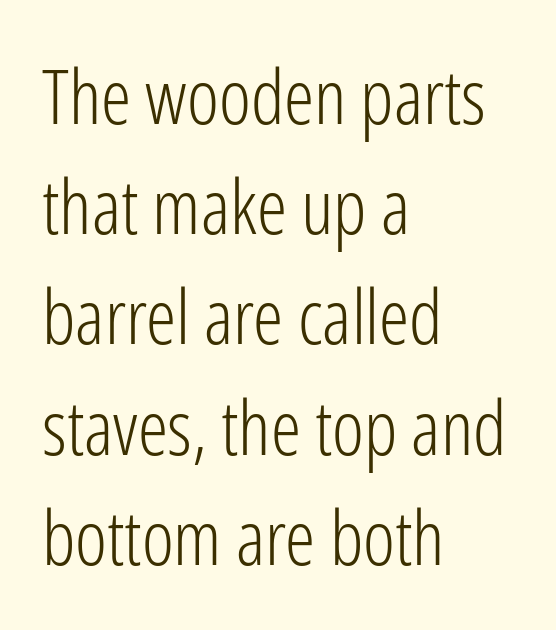
Q: Is the text bold? A: No.
Q: Is the text italic (slanted)? A: No, it is upright.
Q: Is the typeface a serif or a sans-serif typeface? A: Sans-serif.
Q: Is the text underlined? A: No.
Q: How is the paragraph aligned? A: Left-aligned.
Q: Is the spacing between letters normal or unusually wide? A: Normal.
Q: Is the spacing between lines tight, normal or loose? A: Normal.
Q: Width (condensed, normal, or wide)? A: Condensed.
Q: Stroke contrast? A: Low.
Q: x-height? A: Medium.
Q: Monospaced? A: No.
